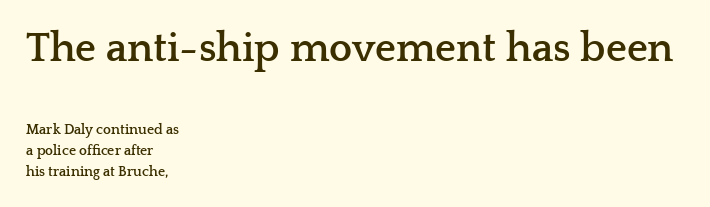
The image shows 41 px semibold, wide serif type, upright; set left-aligned, normal line spacing (1.53x), normal letter spacing, not underlined; the first (top) block is 2.93x larger; low stroke contrast and a medium x-height.
